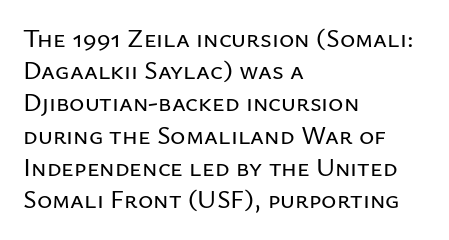
Q: Is the text italic (slanted)? A: No, it is upright.
Q: Is the text underlined? A: No.
Q: How is the paragraph aligned? A: Left-aligned.
Q: Is the spacing between letters normal or unusually wide? A: Normal.
